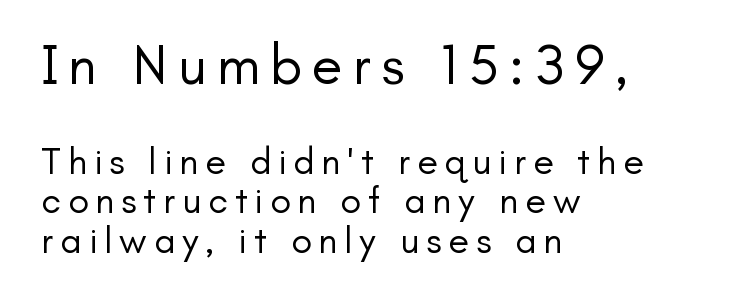
Q: Is the text bold? A: No.
Q: Is the text italic (slanted)? A: No, it is upright.
Q: Is the typeface a serif or a sans-serif typeface? A: Sans-serif.
Q: Is the text underlined? A: No.
Q: How is the paragraph aligned? A: Left-aligned.
Q: Is the spacing between lines tight, normal or loose? A: Tight.
Q: Which block of text is set in a larger size, the first (top) or the second (bottom)? A: The first (top) one.
Q: Width (condensed, normal, or wide)? A: Normal.
Q: Stroke contrast? A: Low.
Q: x-height? A: Small.
Q: Monospaced? A: No.
